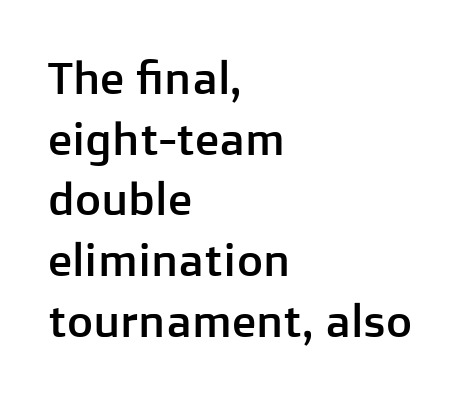
Q: Is the text italic (slanted)? A: No, it is upright.
Q: Is the typeface a serif or a sans-serif typeface? A: Sans-serif.
Q: Is the text underlined? A: No.
Q: How is the paragraph aligned? A: Left-aligned.
Q: Is the spacing between letters normal or unusually wide? A: Normal.
Q: Is the spacing between lines tight, normal or loose? A: Normal.
Q: Width (condensed, normal, or wide)? A: Normal.
Q: Stroke contrast? A: Low.
Q: x-height? A: Medium.
Q: Monospaced? A: No.
